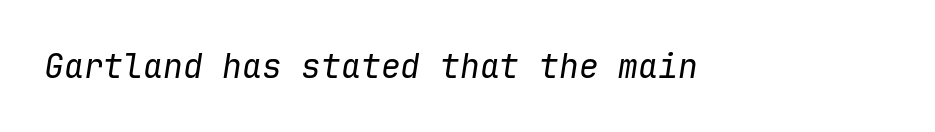
{"italic": "yes", "lean": "right", "slant_degrees": 9, "bold": "no", "weight": "regular", "width": "normal", "stroke_contrast": "low", "x_height": "medium", "monospaced": "yes", "underline": "no", "letter_spacing": "normal", "letter_spacing_em": 0.0, "glyph_px": 33}
